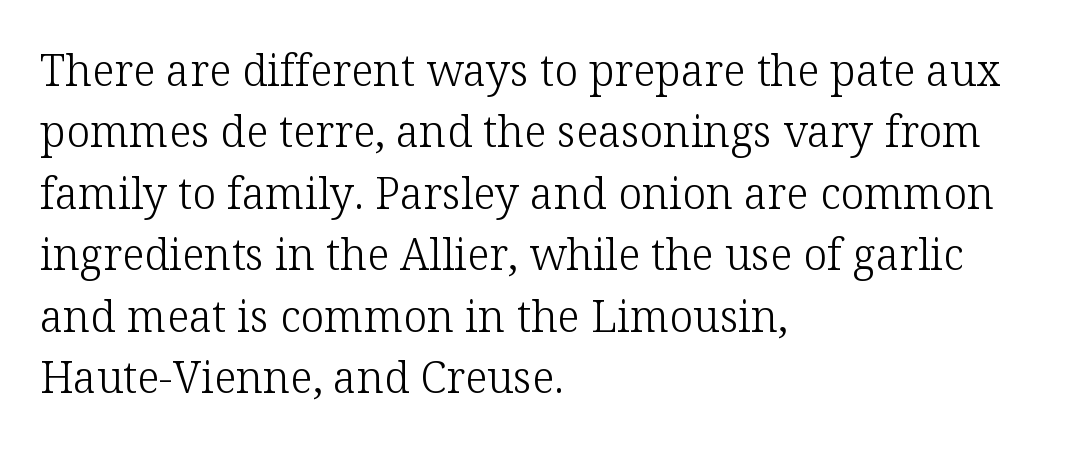
{"serif": "yes", "italic": "no", "bold": "no", "weight": "light", "width": "normal", "stroke_contrast": "low", "x_height": "medium", "monospaced": "no", "underline": "no", "align": "left", "line_spacing": "normal", "line_spacing_ratio": 1.43, "letter_spacing": "normal", "letter_spacing_em": 0.0, "glyph_px": 43}
